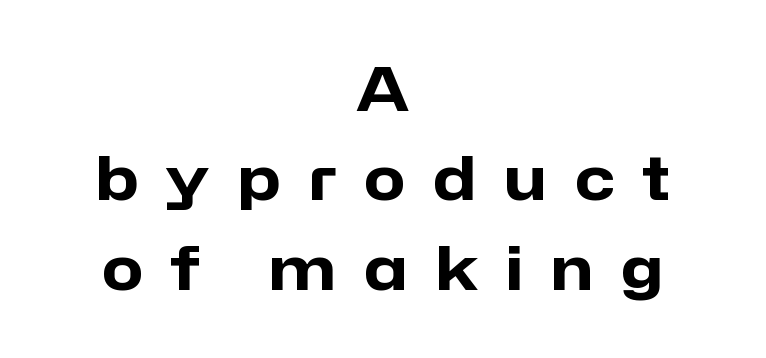
To sum up the face: it is a sans, with no serifs. Quick note: not italic, upright. Only glyphs here, with clear space below each row. This sample has the flowing, uneven cadence of proportional lettering. Heft: maximum for text — a bold. The rendering inserts visible extra space after every character.
